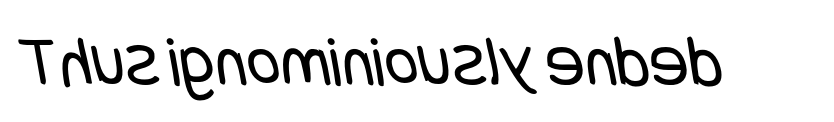
Q: Is the text bold? A: No.
Q: Is the typeface a serif or a sans-serif typeface? A: Sans-serif.
Q: Is the text underlined? A: No.
Q: Is the spacing between letters normal or unusually wide? A: Normal.
Q: Width (condensed, normal, or wide)? A: Condensed.
Q: Stroke contrast? A: Low.
Q: x-height? A: Large.
